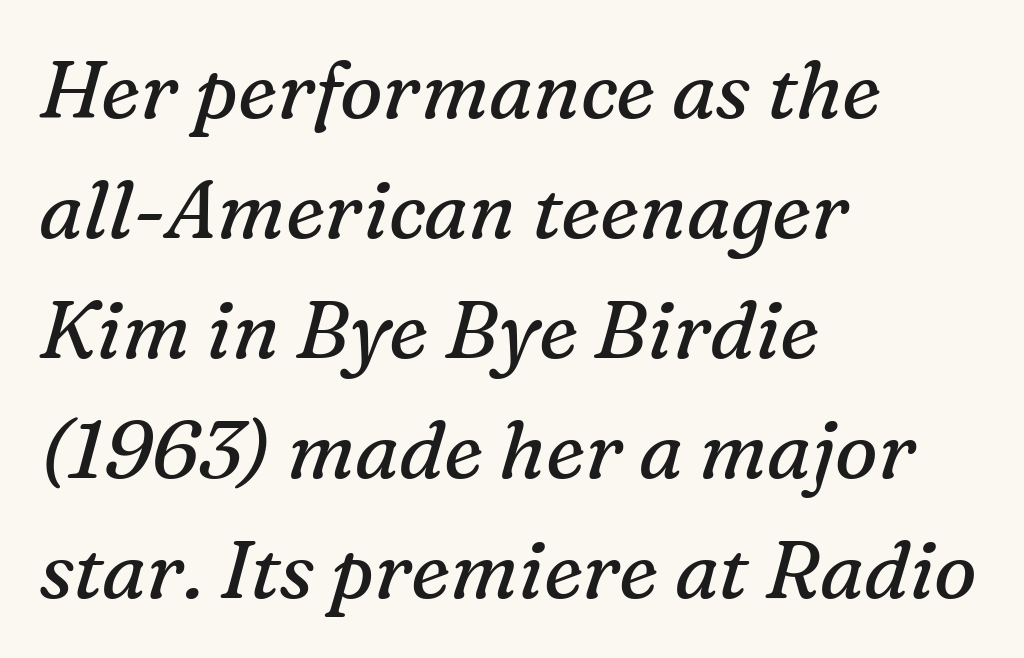
Q: Is the text bold? A: No.
Q: Is the text italic (slanted)? A: Yes, it leans right by about 16 degrees.
Q: Is the typeface a serif or a sans-serif typeface? A: Serif.
Q: Is the text underlined? A: No.
Q: How is the paragraph aligned? A: Left-aligned.
Q: Is the spacing between letters normal or unusually wide? A: Normal.
Q: Is the spacing between lines tight, normal or loose? A: Normal.
Q: Width (condensed, normal, or wide)? A: Normal.
Q: Stroke contrast? A: Medium.
Q: x-height? A: Medium.
Q: Monospaced? A: No.
